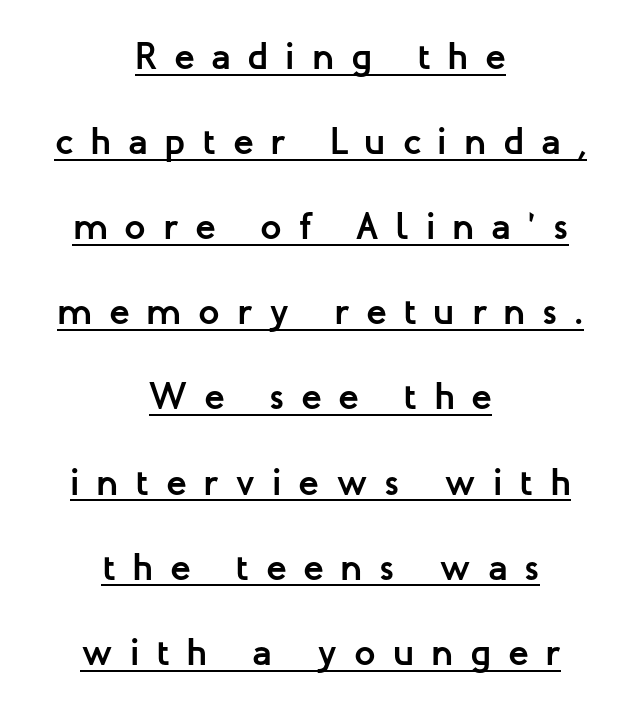
Q: Is the text bold? A: Yes.
Q: Is the text italic (slanted)? A: No, it is upright.
Q: Is the typeface a serif or a sans-serif typeface? A: Sans-serif.
Q: Is the text underlined? A: Yes.
Q: How is the paragraph aligned? A: Centered.
Q: Is the spacing between letters normal or unusually wide? A: Unusually wide.
Q: Is the spacing between lines tight, normal or loose? A: Loose.
Q: Width (condensed, normal, or wide)? A: Normal.
Q: Stroke contrast? A: Low.
Q: x-height? A: Medium.
Q: Monospaced? A: No.
